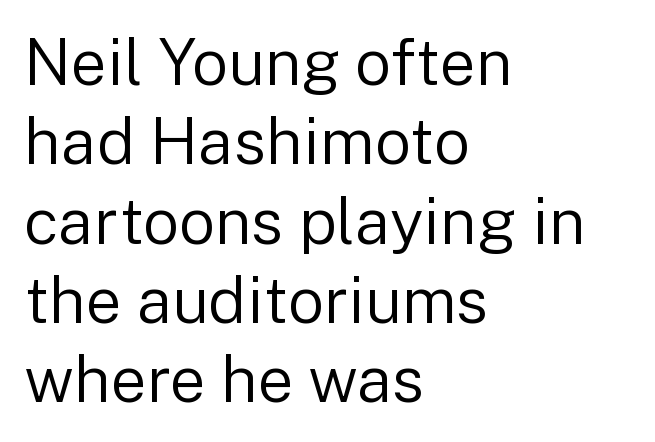
Q: Is the text bold? A: No.
Q: Is the text italic (slanted)? A: No, it is upright.
Q: Is the typeface a serif or a sans-serif typeface? A: Sans-serif.
Q: Is the text underlined? A: No.
Q: How is the paragraph aligned? A: Left-aligned.
Q: Is the spacing between letters normal or unusually wide? A: Normal.
Q: Width (condensed, normal, or wide)? A: Normal.
Q: Stroke contrast? A: Low.
Q: x-height? A: Medium.
Q: Monospaced? A: No.
